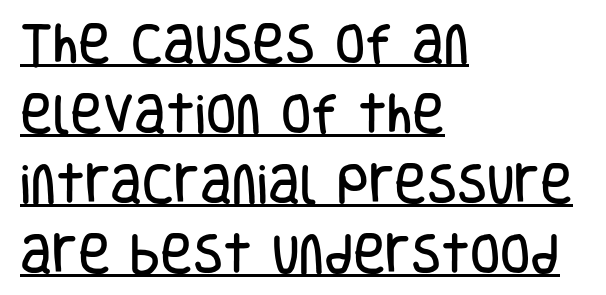
Q: Is the text italic (slanted)? A: No, it is upright.
Q: Is the typeface a serif or a sans-serif typeface? A: Sans-serif.
Q: Is the text underlined? A: Yes.
Q: How is the paragraph aligned? A: Left-aligned.
Q: Is the spacing between letters normal or unusually wide? A: Normal.
Q: Is the spacing between lines tight, normal or loose? A: Normal.
Q: Width (condensed, normal, or wide)? A: Condensed.
Q: Stroke contrast? A: Low.
Q: x-height? A: Large.
Q: Monospaced? A: No.
